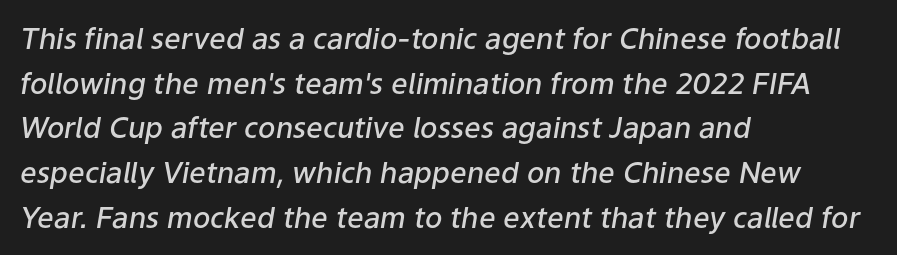
The block of text has a typical density, with ordinary space between rows. Standard letterfit; no display-style spreading of the glyphs. You could not count columns in this text — the font is proportionally spaced. Italic? Definitely — the glyphs are oblique.
